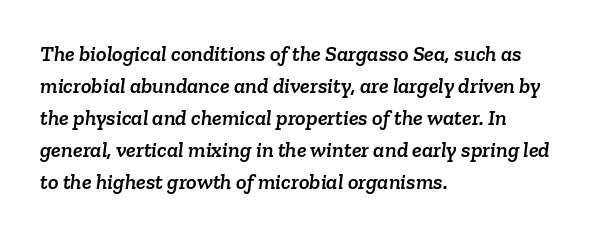
Visually the block forms a straight wall on the left and a jagged coastline on the right. This rendering leaves character spacing at its baseline value. The space beneath each line is pristine and unruled. In terms of leading, this rendering sits right in the middle.
